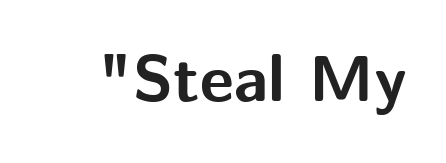
{"serif": "no", "italic": "no", "bold": "yes", "weight": "bold", "width": "normal", "stroke_contrast": "medium", "x_height": "medium", "monospaced": "no", "underline": "no", "letter_spacing": "normal", "letter_spacing_em": 0.0, "glyph_px": 66}
